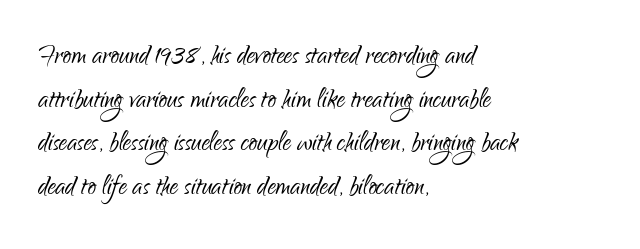
Q: Is the text bold? A: No.
Q: Is the text italic (slanted)? A: Yes.
Q: Is the typeface a serif or a sans-serif typeface? A: Sans-serif.
Q: Is the text underlined? A: No.
Q: How is the paragraph aligned? A: Left-aligned.
Q: Is the spacing between letters normal or unusually wide? A: Normal.
Q: Is the spacing between lines tight, normal or loose? A: Normal.
Q: Width (condensed, normal, or wide)? A: Condensed.
Q: Stroke contrast? A: Low.
Q: x-height? A: Small.
Q: Monospaced? A: No.
